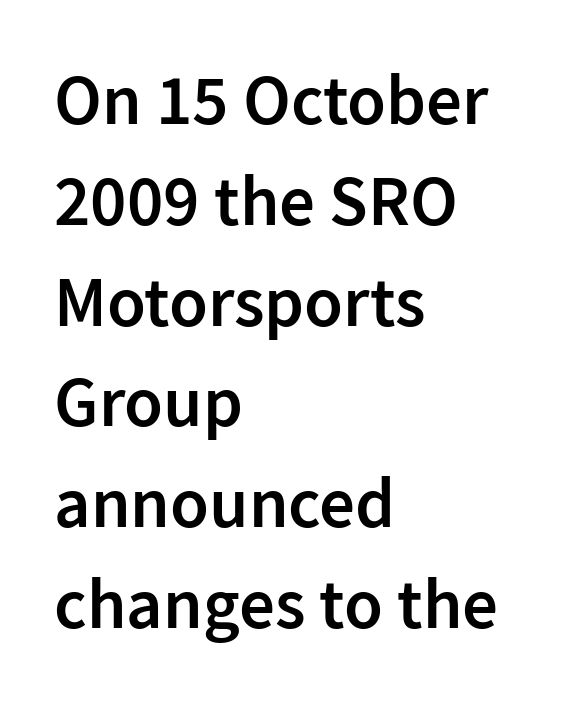
The image shows 71 px semibold sans-serif type, upright; set left-aligned, normal line spacing (1.42x), normal letter spacing, not underlined; low stroke contrast and a medium x-height.
